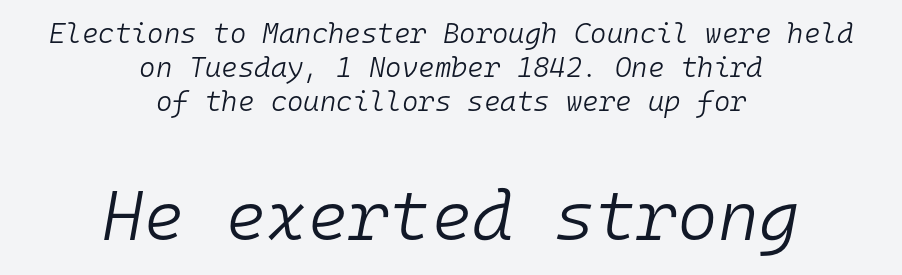
{"italic": "yes", "lean": "right", "slant_degrees": 10, "bold": "no", "weight": "light", "width": "normal", "stroke_contrast": "low", "x_height": "medium", "monospaced": "yes", "underline": "no", "align": "center", "line_spacing_ratio": 1.22, "letter_spacing": "normal", "letter_spacing_em": 0.0, "larger_block": "second", "size_ratio": 2.5, "glyph_px": 70}
